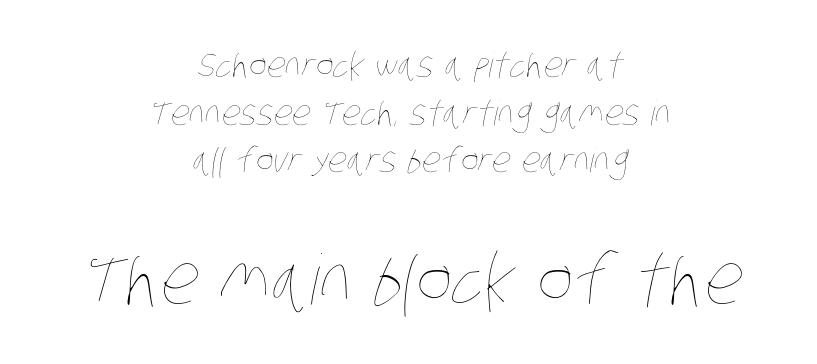
{"bold": "no", "weight": "thin", "width": "condensed", "stroke_contrast": "low", "x_height": "large", "monospaced": "no", "underline": "no", "align": "center", "line_spacing": "normal", "line_spacing_ratio": 1.4, "letter_spacing": "normal", "letter_spacing_em": 0.0, "larger_block": "second", "size_ratio": 2.03, "glyph_px": 69}
